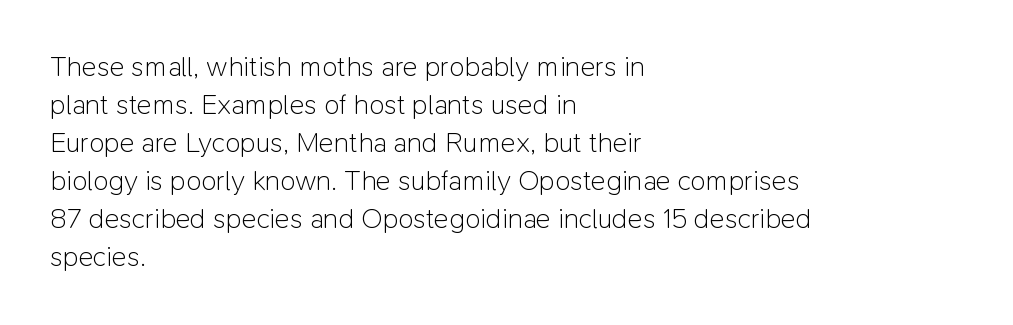
Q: Is the text bold? A: No.
Q: Is the text italic (slanted)? A: No, it is upright.
Q: Is the typeface a serif or a sans-serif typeface? A: Sans-serif.
Q: Is the text underlined? A: No.
Q: How is the paragraph aligned? A: Left-aligned.
Q: Is the spacing between letters normal or unusually wide? A: Normal.
Q: Is the spacing between lines tight, normal or loose? A: Normal.
Q: Width (condensed, normal, or wide)? A: Normal.
Q: Stroke contrast? A: Low.
Q: x-height? A: Medium.
Q: Monospaced? A: No.
